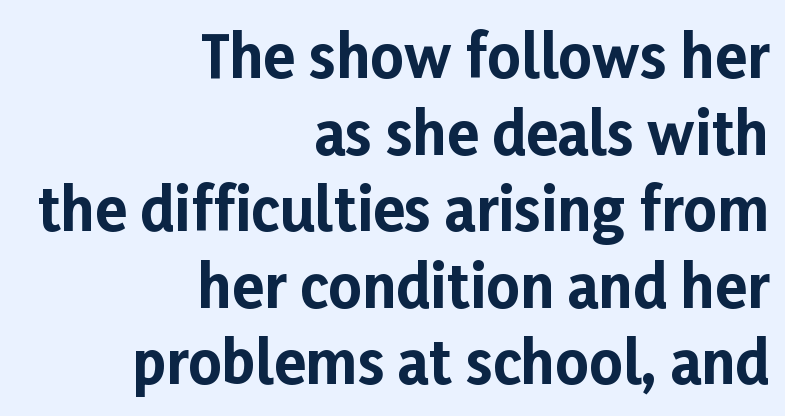
Ascenders rise straight up at ninety degrees. The letters advance in unequal steps, a hallmark of proportional type. Lines of text with bare space underneath. No extra tracking has been applied to these lines. The passage shown is typeset with a sans-serif family. These lines are set flush right with a ragged left edge.
